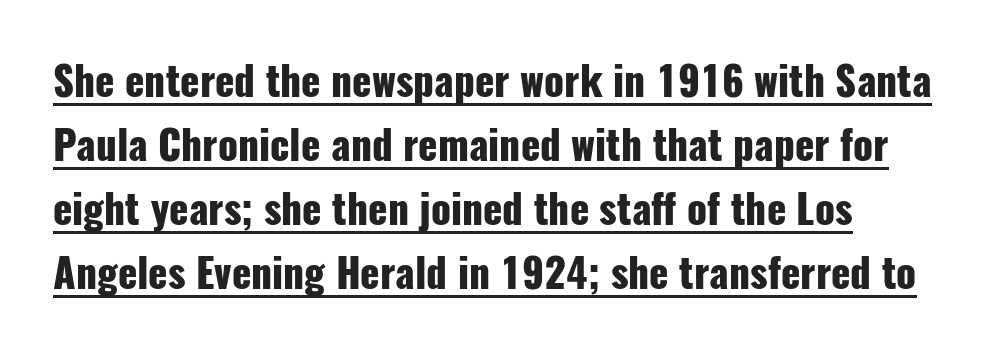
Q: Is the text bold? A: Yes.
Q: Is the text italic (slanted)? A: No, it is upright.
Q: Is the typeface a serif or a sans-serif typeface? A: Sans-serif.
Q: Is the text underlined? A: Yes.
Q: How is the paragraph aligned? A: Left-aligned.
Q: Is the spacing between letters normal or unusually wide? A: Normal.
Q: Is the spacing between lines tight, normal or loose? A: Normal.
Q: Width (condensed, normal, or wide)? A: Condensed.
Q: Stroke contrast? A: Low.
Q: x-height? A: Medium.
Q: Monospaced? A: No.
